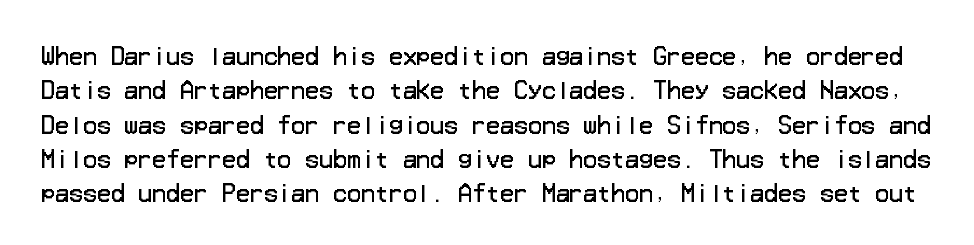
The image shows 23 px text type, upright; set normal line spacing (1.49x), normal letter spacing, not underlined.
